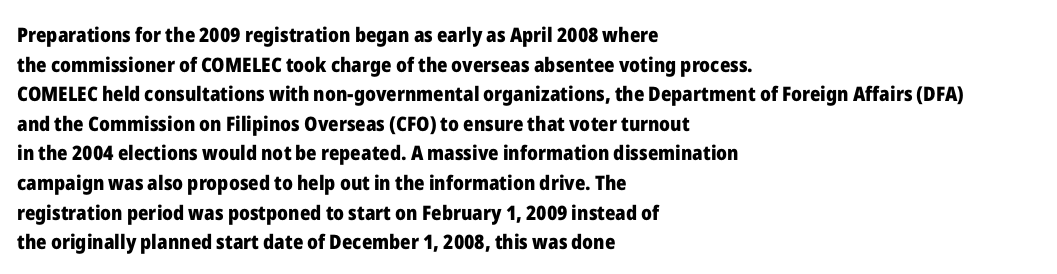
Q: Is the text bold? A: Yes.
Q: Is the text italic (slanted)? A: No, it is upright.
Q: Is the text underlined? A: No.
Q: How is the paragraph aligned? A: Left-aligned.
Q: Is the spacing between letters normal or unusually wide? A: Normal.
Q: Is the spacing between lines tight, normal or loose? A: Normal.
